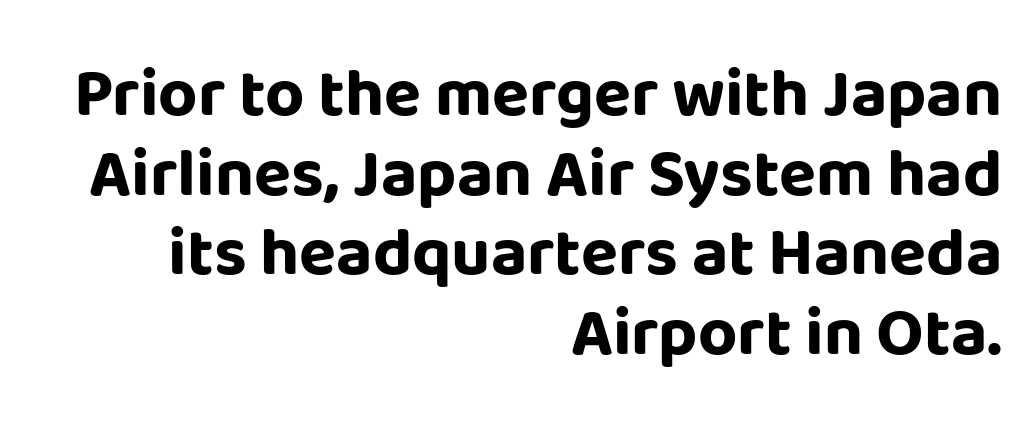
Clear beneath every line of the passage. The letters are bold, with thick, heavy strokes. Spacing verdict: proportional, widths tailored to each character. You could call the tracking neutral — neither tight nor loose.
